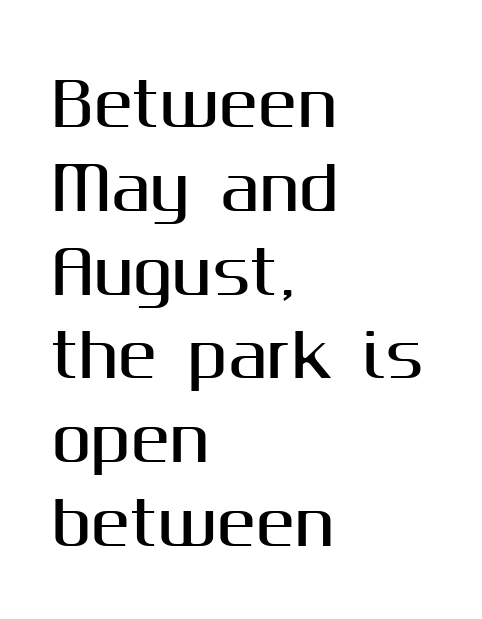
Unlike a traditional serif, this face leaves its strokes unadorned. Tracking here is standard; glyphs follow each other at the usual distance. Successive baselines arrive at the customary interval. The typesetter chose a ragged-right arrangement here. Vertical strokes here are truly vertical.
